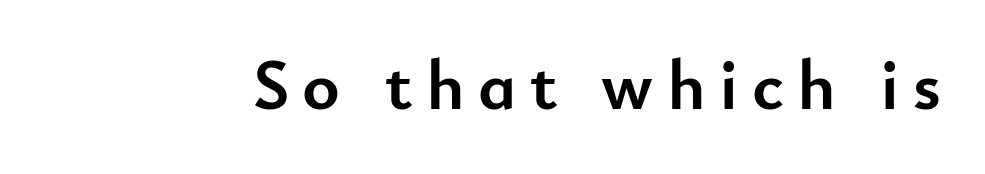
{"serif": "no", "italic": "no", "bold": "yes", "weight": "semibold", "width": "normal", "stroke_contrast": "low", "x_height": "small", "monospaced": "no", "underline": "no", "glyph_px": 71}
